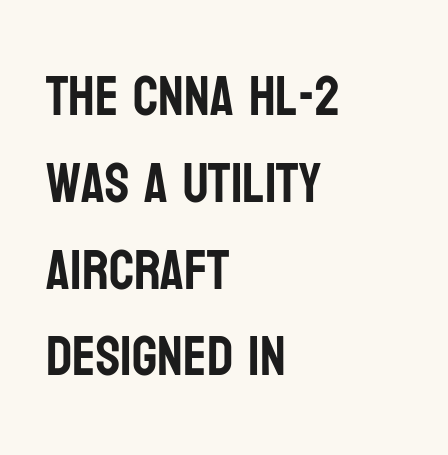
{"serif": "no", "italic": "no", "width": "condensed", "stroke_contrast": "low", "x_height": "large", "monospaced": "no", "underline": "no", "align": "left", "line_spacing": "normal", "line_spacing_ratio": 1.55, "letter_spacing": "normal", "letter_spacing_em": 0.0, "glyph_px": 56}
